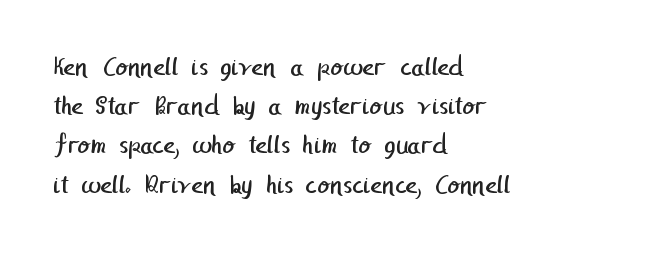
{"serif": "no", "bold": "no", "weight": "regular", "width": "normal", "stroke_contrast": "low", "x_height": "medium", "underline": "no", "align": "left", "line_spacing": "normal", "line_spacing_ratio": 1.4, "letter_spacing": "normal", "letter_spacing_em": 0.0, "glyph_px": 28}
